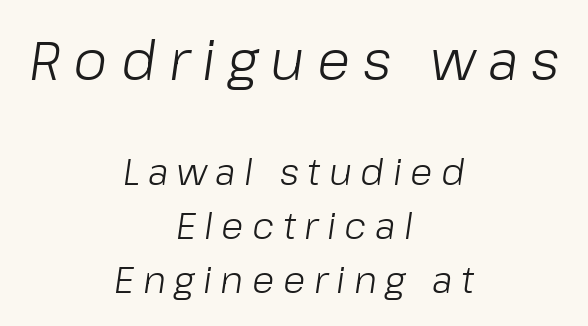
{"italic": "yes", "lean": "right", "slant_degrees": 8, "bold": "no", "weight": "light", "width": "normal", "stroke_contrast": "low", "x_height": "medium", "monospaced": "no", "underline": "no", "align": "center", "line_spacing": "normal", "line_spacing_ratio": 1.46, "letter_spacing": "wide", "letter_spacing_em": 0.23, "larger_block": "first", "size_ratio": 1.49, "glyph_px": 55}
